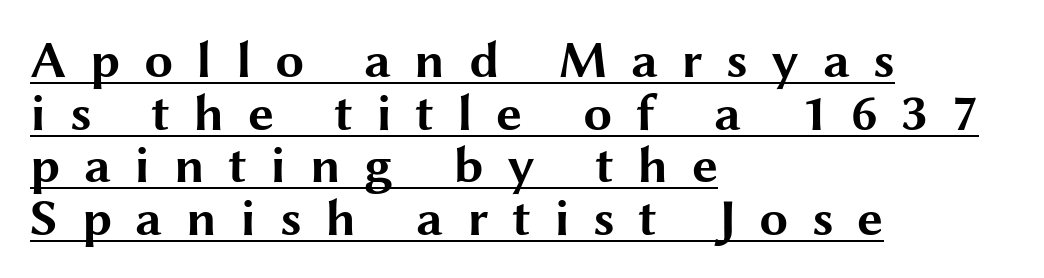
The image shows 52 px bold, wide sans-serif type, upright; set left-aligned, tight line spacing (1.01x), unusually wide letter spacing (+0.45 em), underlined; medium stroke contrast and a medium x-height.
